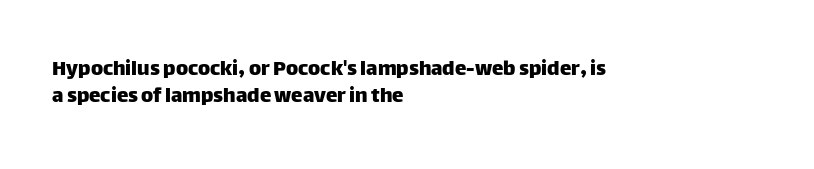
This sample uses plain, unmodified letter spacing. One-word summary of the alignment: left. The lettering stays uniformly vertical, giving the passage a roman look. The gap between lines stays unmarked.
